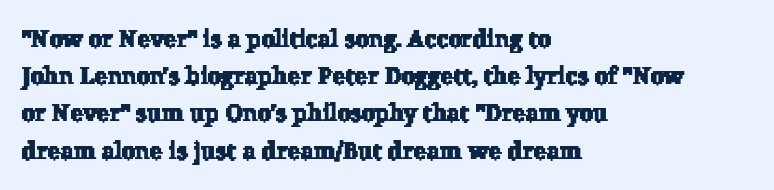
The lines in this sample share a left origin and differ only in where they stop. Evenly set lines give the paragraph a standard silhouette. The specimen omits any rule beneath the text block's lines. How are the letters spaced? Ordinarily, with no added tracking.
